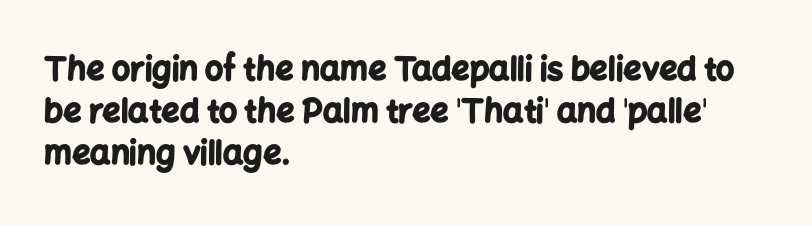
Q: Is the text bold? A: Yes.
Q: Is the text italic (slanted)? A: No, it is upright.
Q: Is the typeface a serif or a sans-serif typeface? A: Sans-serif.
Q: Is the text underlined? A: No.
Q: How is the paragraph aligned? A: Left-aligned.
Q: Is the spacing between letters normal or unusually wide? A: Normal.
Q: Is the spacing between lines tight, normal or loose? A: Normal.
Q: Width (condensed, normal, or wide)? A: Normal.
Q: Stroke contrast? A: Low.
Q: x-height? A: Medium.
Q: Monospaced? A: No.
